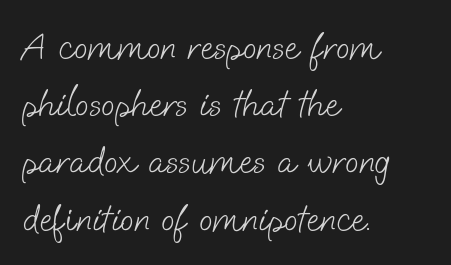
The image shows 40 px light sans-serif type; set left-aligned, normal line spacing (1.43x), normal letter spacing, not underlined; low stroke contrast and a small x-height.
